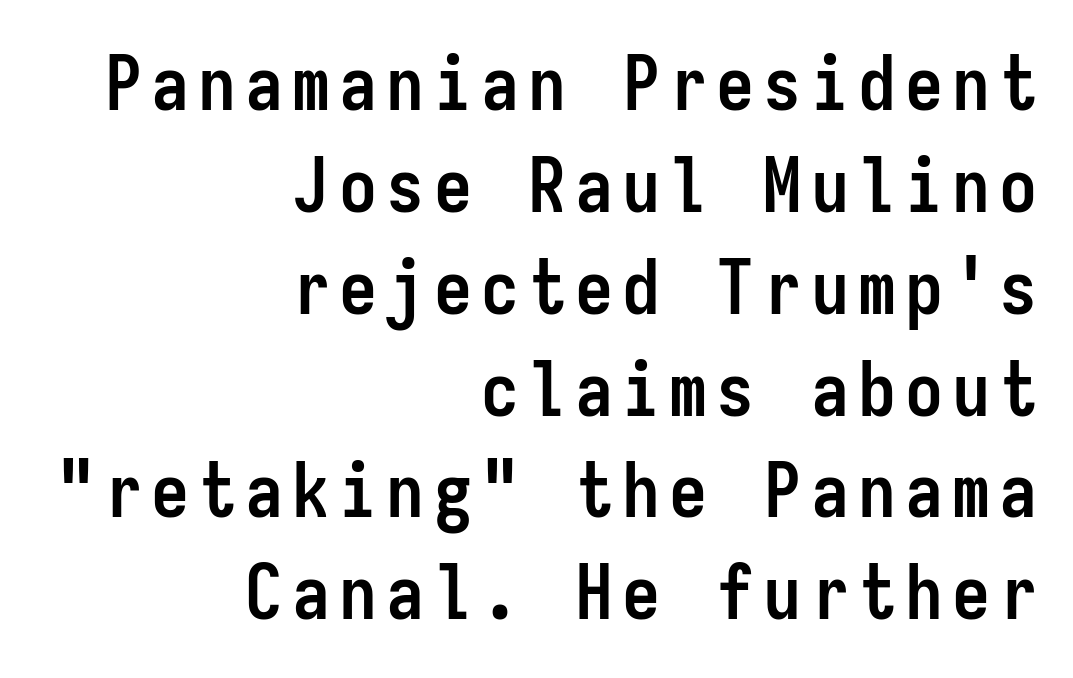
{"serif": "no", "italic": "no", "bold": "yes", "weight": "semibold", "width": "condensed", "stroke_contrast": "low", "x_height": "medium", "monospaced": "yes", "underline": "no", "align": "right", "line_spacing": "normal", "line_spacing_ratio": 1.34, "glyph_px": 76}
